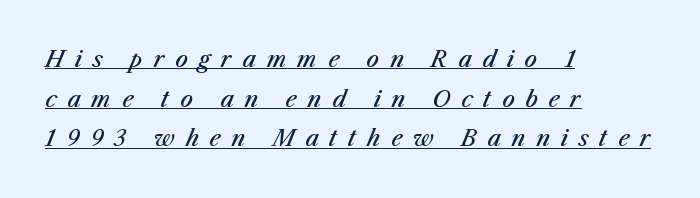
{"italic": "yes", "lean": "right", "slant_degrees": 23, "bold": "semi", "underline": "yes", "align": "left", "line_spacing_ratio": 1.8, "letter_spacing": "wide", "letter_spacing_em": 0.49, "glyph_px": 22}
